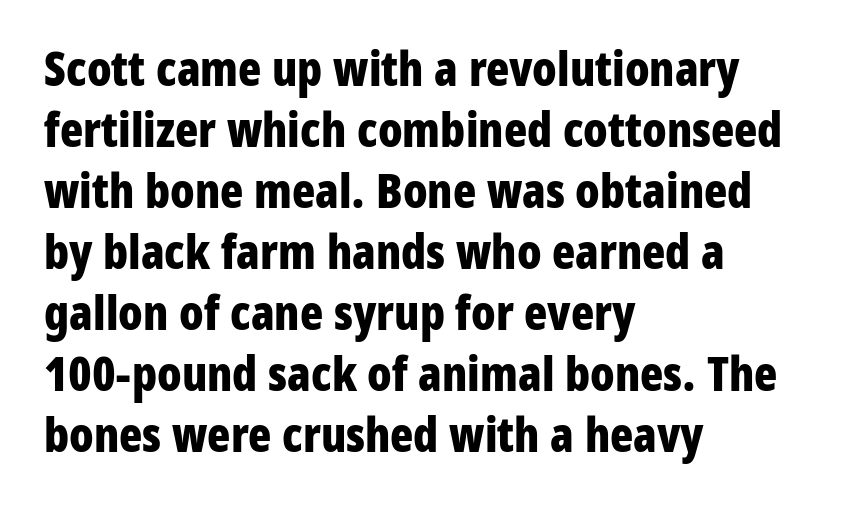
The space directly below the letters is spotless. Inter-character spacing is left at the font's built-in metrics. The typeface chosen for these lines omits serifs. Compared with a centered layout, this one pins lines to the left instead. I'd describe the lettering as bold — thick and assertive.
